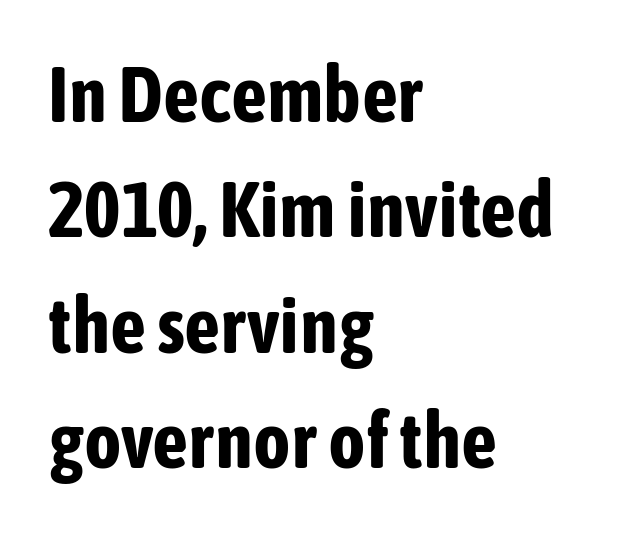
If you measured baseline to baseline, you'd find a middling distance. You could not count columns in this text — the font is proportionally spaced. Italic? Not at all — the glyphs are vertical. Horizontally, the lines are justified to the leading edge only. Look at the tracking — it's just the regular setting, nothing added.
